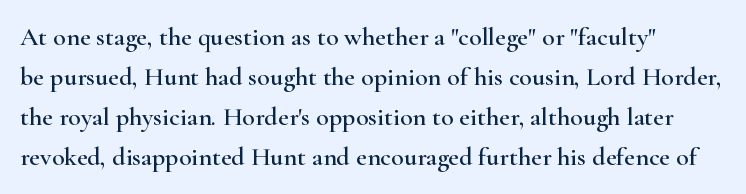
{"italic": "no", "underline": "no", "line_spacing": "normal", "line_spacing_ratio": 1.54, "letter_spacing": "normal", "letter_spacing_em": 0.0, "glyph_px": 26}
